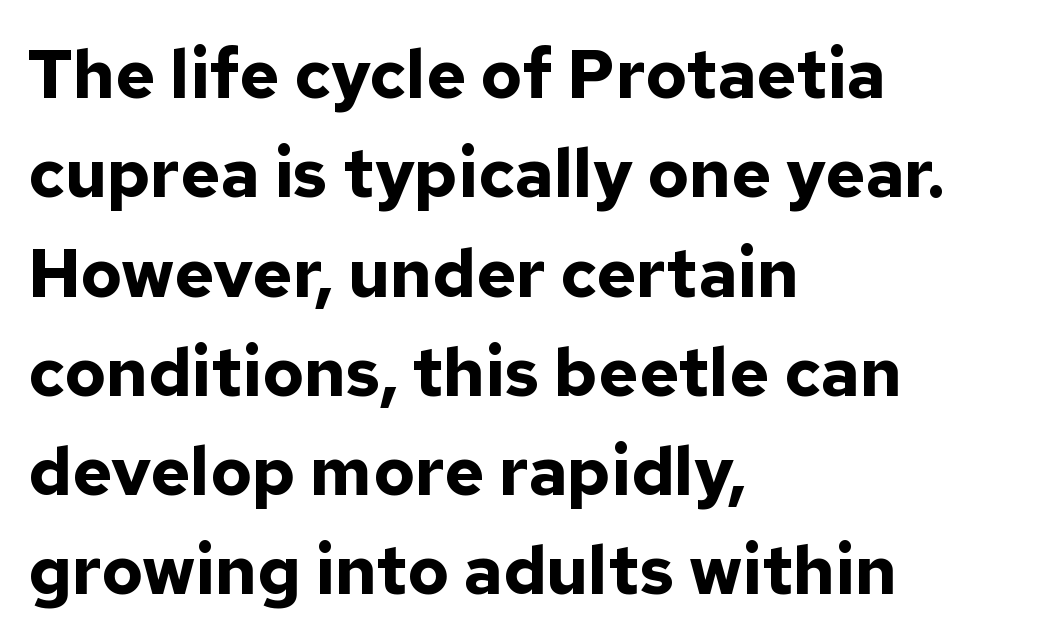
{"serif": "no", "italic": "no", "bold": "yes", "weight": "bold", "width": "normal", "stroke_contrast": "low", "x_height": "medium", "monospaced": "no", "underline": "no", "align": "left", "line_spacing": "normal", "line_spacing_ratio": 1.46, "letter_spacing": "normal", "letter_spacing_em": 0.0, "glyph_px": 68}
